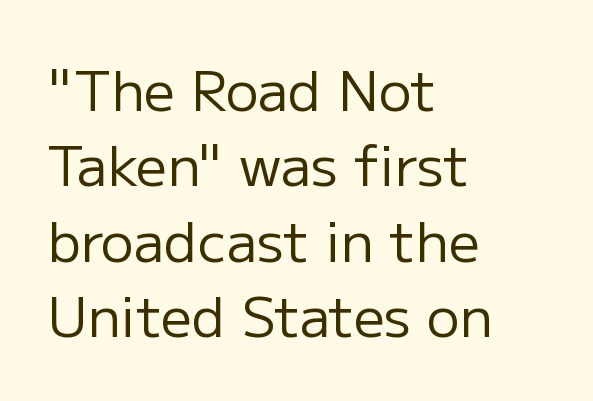
The image shows 55 px regular-weight sans-serif type, upright; set left-aligned, normal line spacing (1.37x), normal letter spacing, not underlined; low stroke contrast and a medium x-height.
